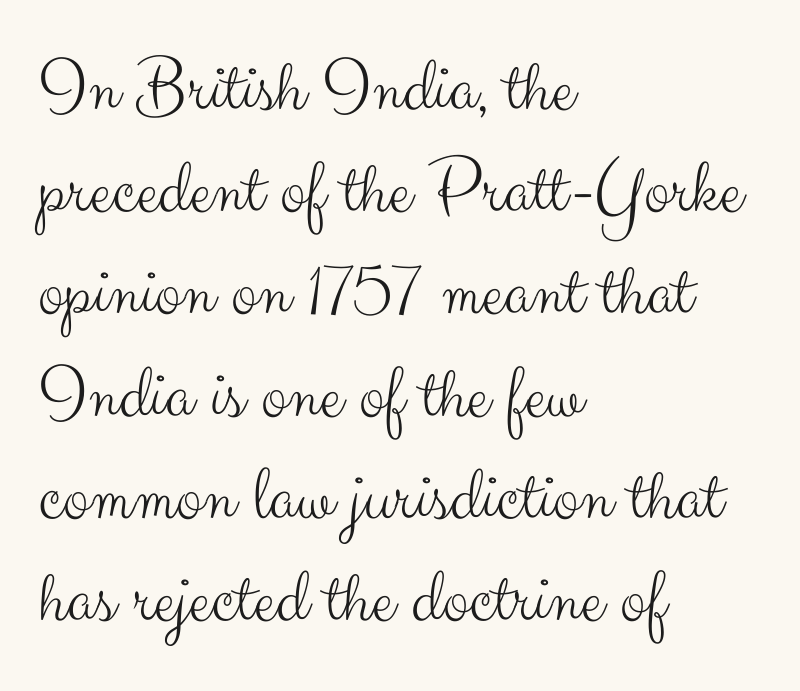
{"serif": "no", "bold": "no", "weight": "light", "width": "normal", "stroke_contrast": "medium", "x_height": "small", "monospaced": "no", "underline": "no", "align": "left", "line_spacing": "normal", "line_spacing_ratio": 1.31, "letter_spacing": "normal", "letter_spacing_em": 0.0, "glyph_px": 78}
